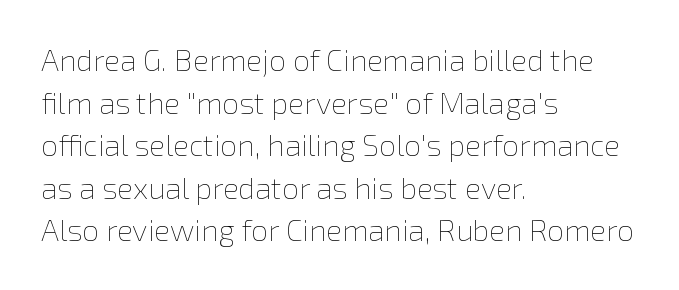
The image shows 30 px thin type, upright; set left-aligned, normal line spacing (1.42x), normal letter spacing, not underlined; a medium x-height.
